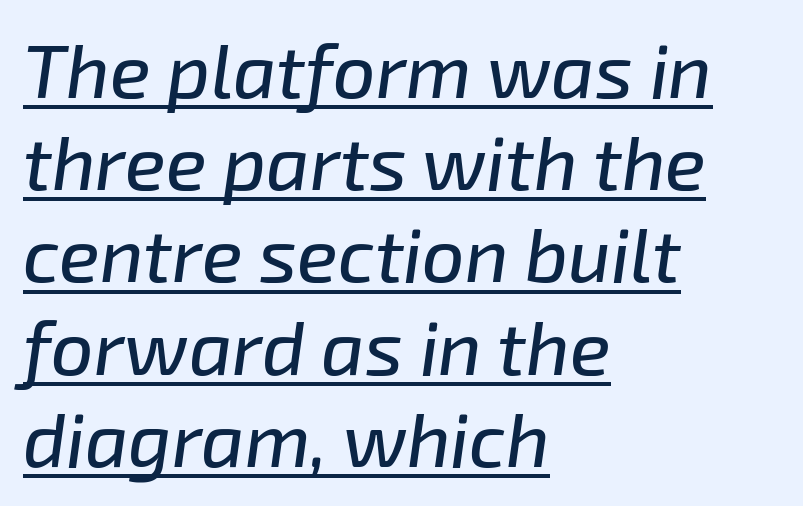
What decoration does the sample have? An underline. The tracking reads as untouched default to a designer's eye. Horizontally, the lines are justified to the leading edge only. You could not count columns in this text — the font is proportionally spaced. An italicized treatment has been applied to the whole sample.
